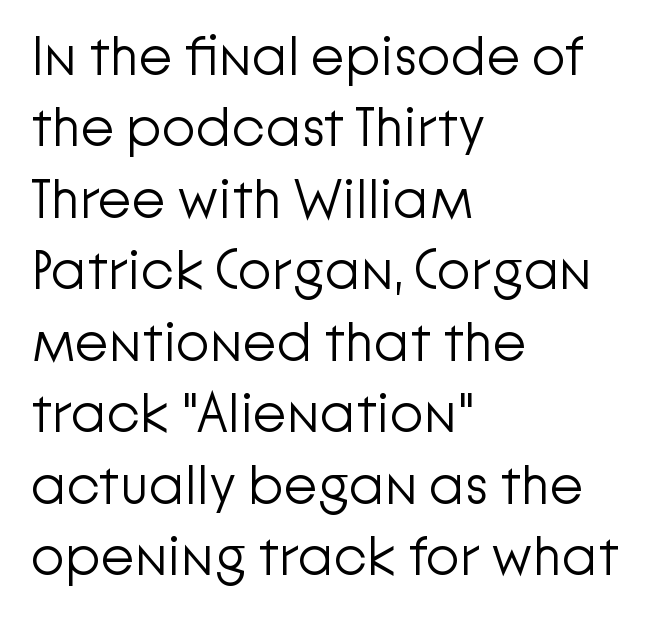
Q: Is the text bold? A: No.
Q: Is the text italic (slanted)? A: No, it is upright.
Q: Is the typeface a serif or a sans-serif typeface? A: Sans-serif.
Q: Is the text underlined? A: No.
Q: How is the paragraph aligned? A: Left-aligned.
Q: Is the spacing between letters normal or unusually wide? A: Normal.
Q: Is the spacing between lines tight, normal or loose? A: Normal.
Q: Width (condensed, normal, or wide)? A: Normal.
Q: Stroke contrast? A: Low.
Q: x-height? A: Medium.
Q: Monospaced? A: No.
